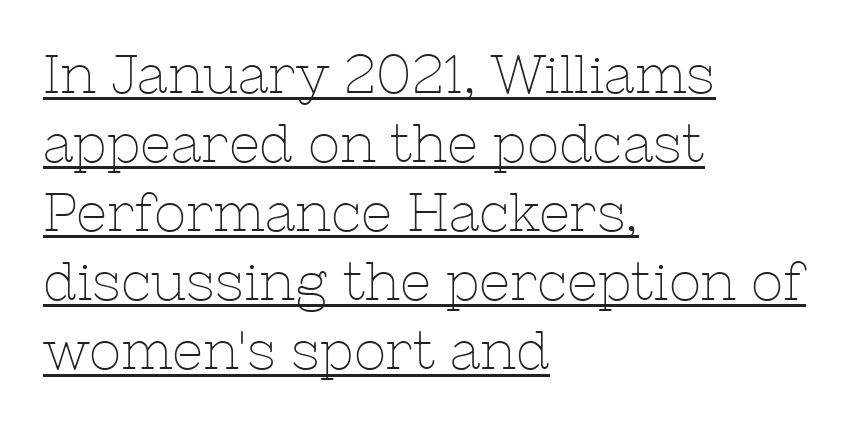
Q: Is the text bold? A: No.
Q: Is the text italic (slanted)? A: No, it is upright.
Q: Is the typeface a serif or a sans-serif typeface? A: Serif.
Q: Is the text underlined? A: Yes.
Q: How is the paragraph aligned? A: Left-aligned.
Q: Is the spacing between letters normal or unusually wide? A: Normal.
Q: Is the spacing between lines tight, normal or loose? A: Normal.
Q: Width (condensed, normal, or wide)? A: Normal.
Q: Stroke contrast? A: Low.
Q: x-height? A: Medium.
Q: Monospaced? A: No.
